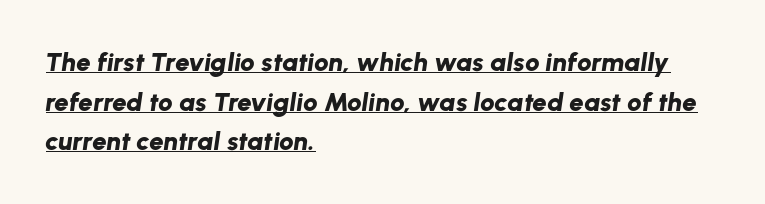
Style check: oblique. Typesetter's note: full bold, strokes at maximum text heaviness. This sample carries an underscore along the baseline area. Left-aligned paragraph, ragged on the right. A normal amount of white space separates one row of letters from the next.
